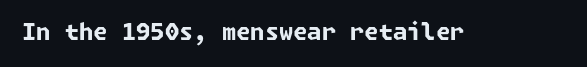
{"bold": "yes", "underline": "no", "letter_spacing": "normal", "letter_spacing_em": 0.0, "glyph_px": 23}
